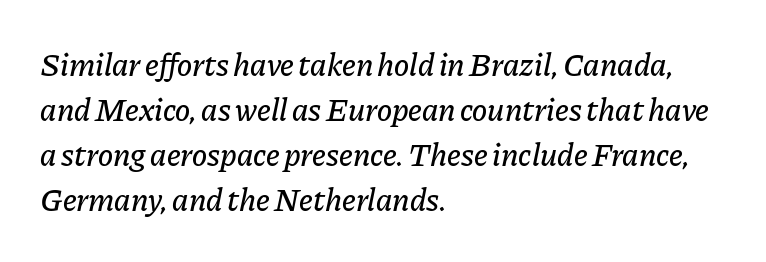
Q: Is the text italic (slanted)? A: Yes, it leans right by about 11 degrees.
Q: Is the text underlined? A: No.
Q: How is the paragraph aligned? A: Left-aligned.
Q: Is the spacing between letters normal or unusually wide? A: Normal.
Q: Is the spacing between lines tight, normal or loose? A: Normal.
Q: Width (condensed, normal, or wide)? A: Normal.
Q: Stroke contrast? A: Low.
Q: x-height? A: Medium.
Q: Monospaced? A: No.
